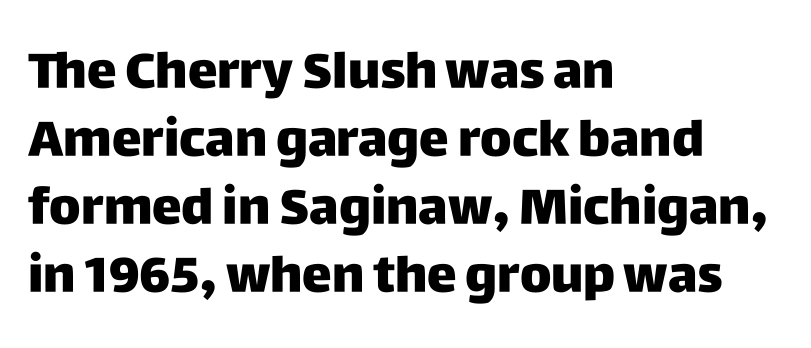
The passage is arranged the way most books set body copy — flush left. Typographically, this falls in the sans-serif category. Type without underlining. Look at the tracking — it's just the regular setting, nothing added. You could not count columns in this text — the font is proportionally spaced. Caption: bold face, heavy strokes.
